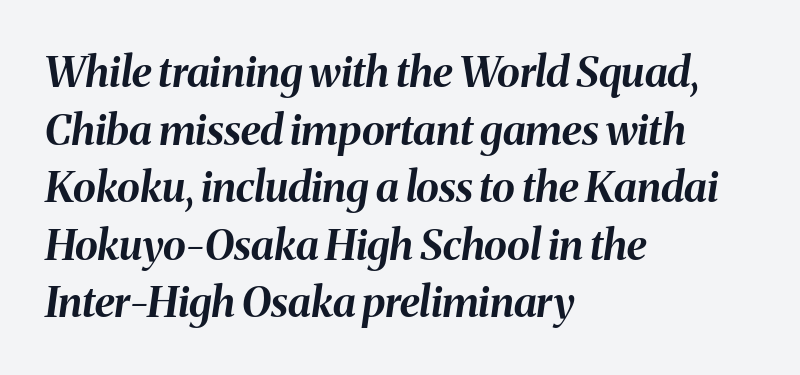
The image shows 42 px bold type, italic (leaning right); set left-aligned, normal line spacing (1.37x), normal letter spacing, not underlined; medium stroke contrast and a medium x-height.
